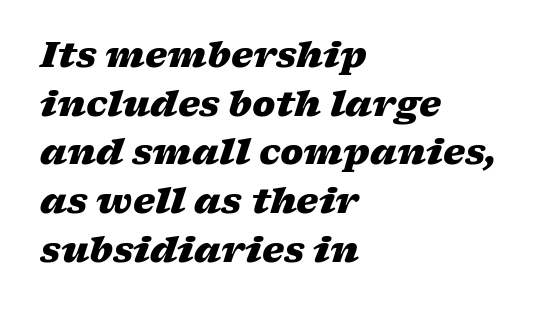
Q: Is the text bold? A: Yes.
Q: Is the text italic (slanted)? A: Yes, it leans right by about 17 degrees.
Q: Is the text underlined? A: No.
Q: How is the paragraph aligned? A: Left-aligned.
Q: Is the spacing between letters normal or unusually wide? A: Normal.
Q: Is the spacing between lines tight, normal or loose? A: Normal.
Q: Width (condensed, normal, or wide)? A: Wide.
Q: Stroke contrast? A: Low.
Q: x-height? A: Medium.
Q: Monospaced? A: No.
